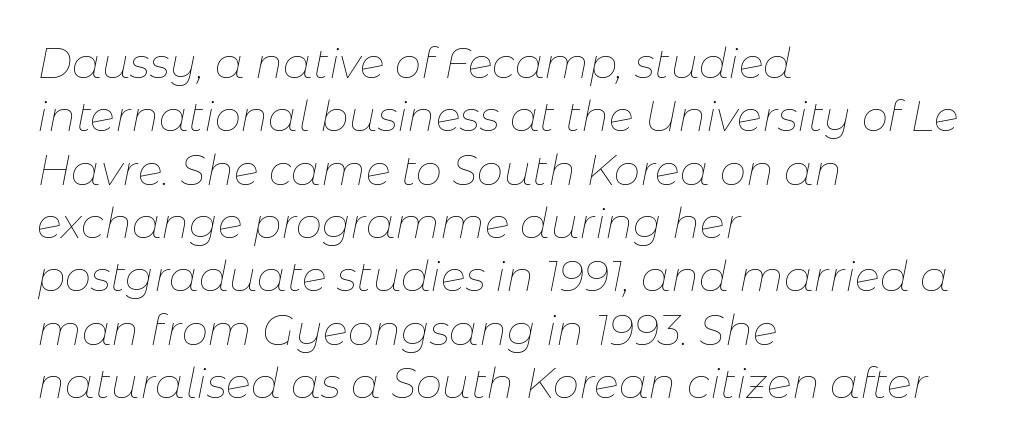
{"italic": "yes", "lean": "right", "slant_degrees": 11, "bold": "no", "weight": "thin", "width": "normal", "stroke_contrast": "low", "x_height": "medium", "monospaced": "no", "underline": "no", "align": "left", "line_spacing": "normal", "line_spacing_ratio": 1.27, "letter_spacing": "normal", "letter_spacing_em": 0.0, "glyph_px": 42}
